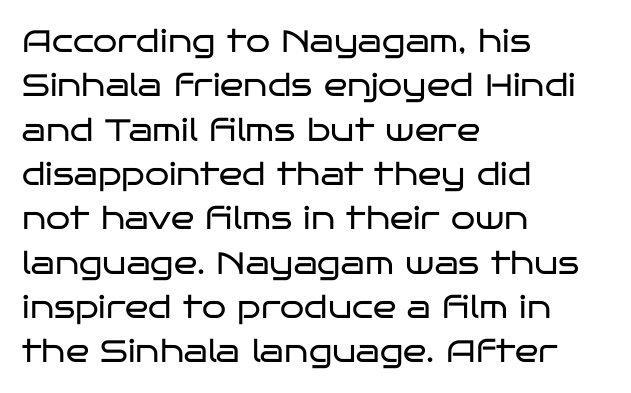
The image shows 31 px regular-weight, wide sans-serif type, upright; set left-aligned, normal line spacing (1.43x), normal letter spacing, not underlined; low stroke contrast and a large x-height.
